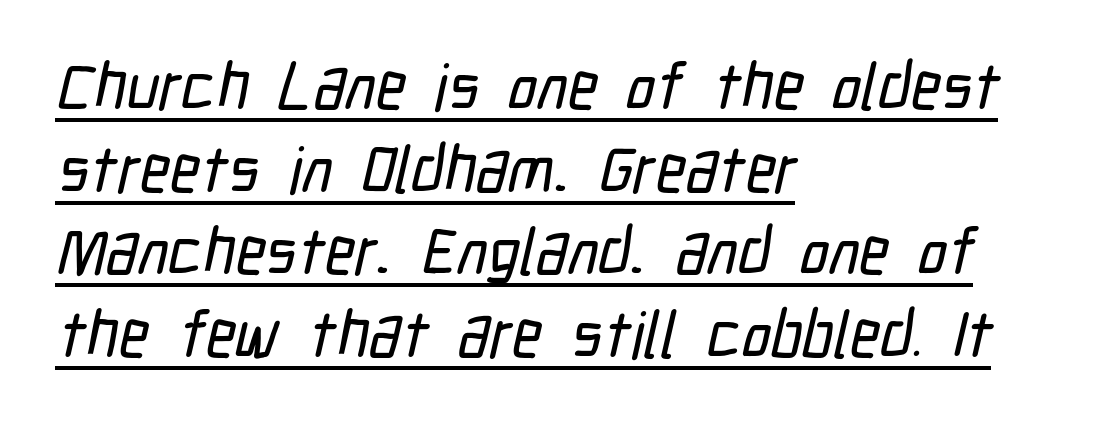
Q: Is the typeface a serif or a sans-serif typeface? A: Sans-serif.
Q: Is the text underlined? A: Yes.
Q: How is the paragraph aligned? A: Left-aligned.
Q: Is the spacing between letters normal or unusually wide? A: Normal.
Q: Is the spacing between lines tight, normal or loose? A: Normal.
Q: Width (condensed, normal, or wide)? A: Condensed.
Q: Stroke contrast? A: Low.
Q: x-height? A: Medium.
Q: Monospaced? A: No.
